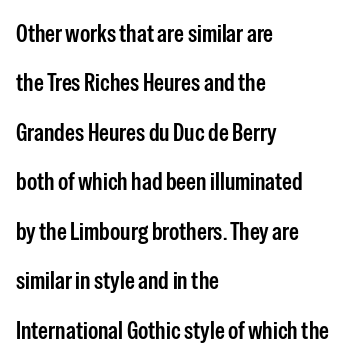
Q: Is the text bold? A: Semi-bold.
Q: Is the text italic (slanted)? A: No, it is upright.
Q: Is the text underlined? A: No.
Q: How is the paragraph aligned? A: Left-aligned.
Q: Is the spacing between letters normal or unusually wide? A: Normal.
Q: Is the spacing between lines tight, normal or loose? A: Loose.
